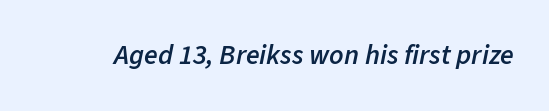
{"italic": "yes", "lean": "right", "slant_degrees": 11, "bold": "semi", "weight": "semibold", "width": "normal", "stroke_contrast": "low", "x_height": "medium", "monospaced": "no", "underline": "no", "letter_spacing": "normal", "letter_spacing_em": 0.0, "glyph_px": 28}
